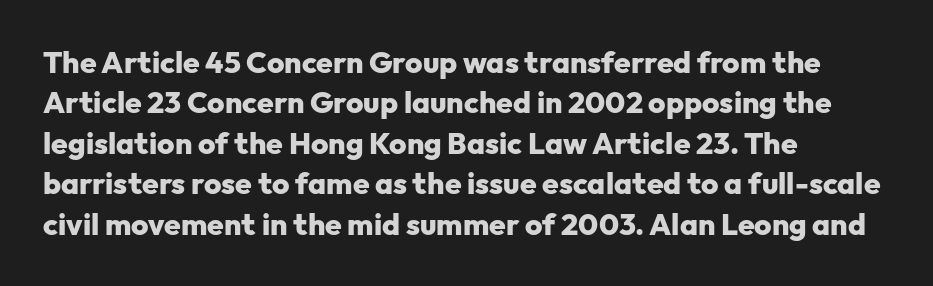
{"serif": "no", "italic": "no", "bold": "yes", "weight": "heavy", "width": "normal", "stroke_contrast": "low", "x_height": "medium", "monospaced": "no", "underline": "no", "align": "left", "line_spacing": "normal", "line_spacing_ratio": 1.35, "letter_spacing": "normal", "letter_spacing_em": 0.0, "glyph_px": 30}
